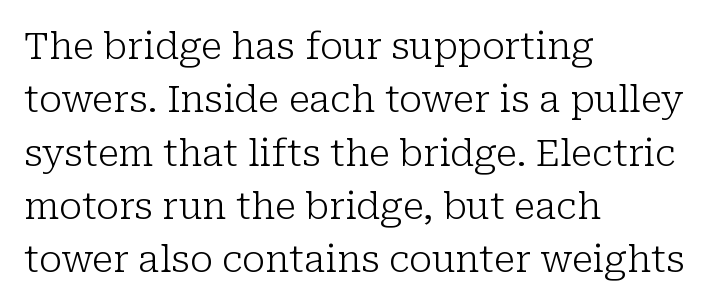
The passage shown stacks its lines at a standard gap. Characters remain perfectly vertical along every line. The horizontal fit of the characters is conventional and even. Rule under the text: the space is simply empty.
